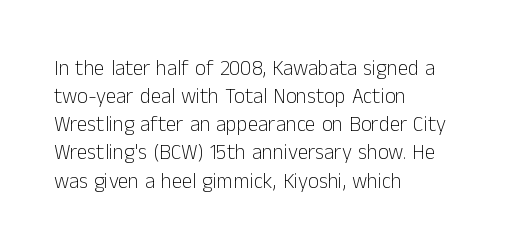
The image shows 21 px text type, upright; set left-aligned, normal line spacing (1.34x), normal letter spacing, not underlined.
